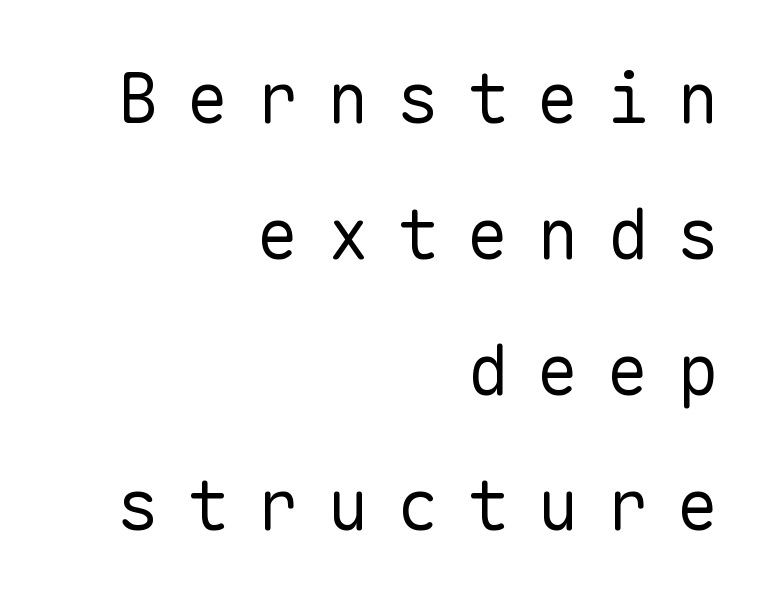
The image shows 70 px regular-weight sans-serif type, upright, monospaced; set right-aligned, loose line spacing (1.94x), unusually wide letter spacing (+0.4 em), not underlined; low stroke contrast and a medium x-height.
